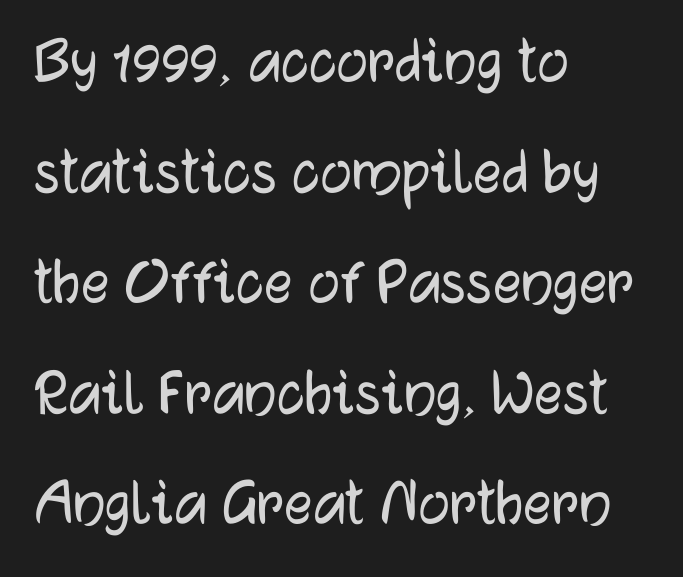
{"serif": "no", "italic": "no", "width": "normal", "stroke_contrast": "low", "x_height": "medium", "monospaced": "no", "underline": "no", "align": "left", "line_spacing": "normal", "line_spacing_ratio": 1.58, "letter_spacing": "normal", "letter_spacing_em": 0.0, "glyph_px": 70}
